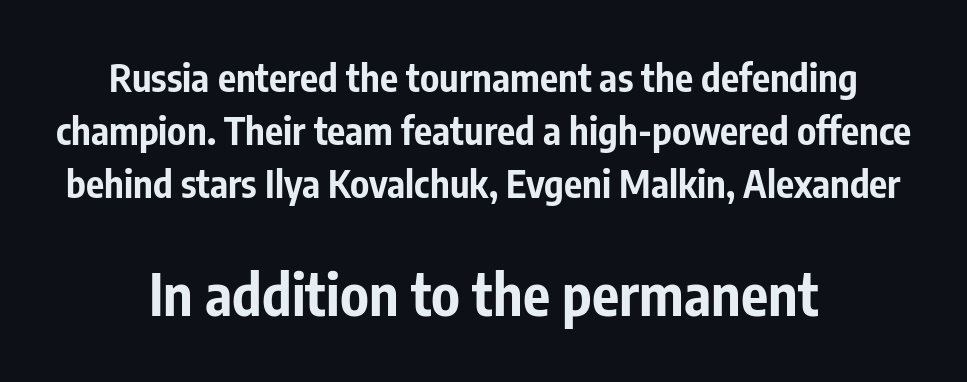
You get the small type first, then a jump to larger type. Nope, not italic — everything's standing straight. Every letter is thick-stroked: bold, no question. The space between consecutive lines is moderate.
